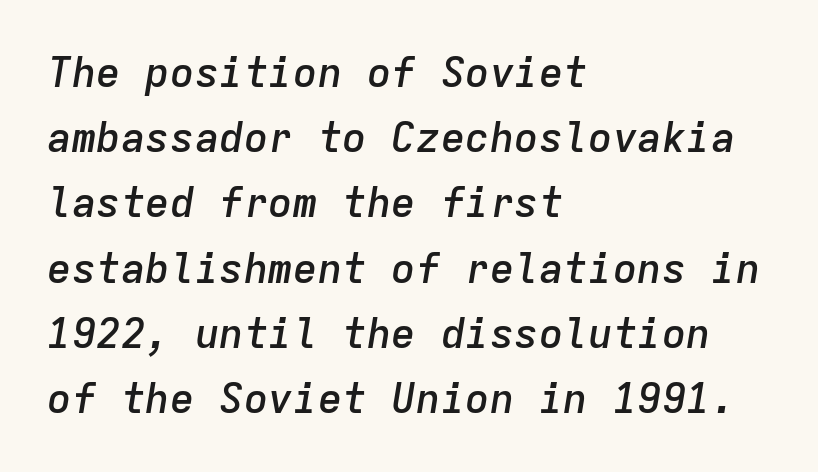
The image shows 41 px semibold type, italic (leaning right), monospaced; set left-aligned, normal line spacing (1.59x), normal letter spacing, not underlined; low stroke contrast and a medium x-height.
